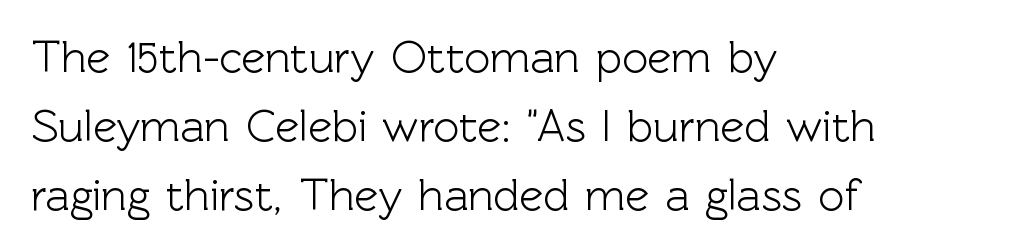
The image shows 45 px sans-serif type, upright; set left-aligned, normal line spacing (1.53x), normal letter spacing, not underlined; a medium x-height.
